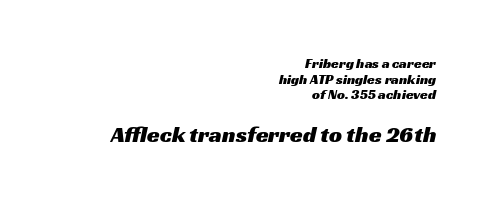
Q: Is the text underlined? A: No.
Q: How is the paragraph aligned? A: Right-aligned.
Q: Is the spacing between letters normal or unusually wide? A: Normal.
Q: Is the spacing between lines tight, normal or loose? A: Tight.
Q: Which block of text is set in a larger size, the first (top) or the second (bottom)? A: The second (bottom) one.
